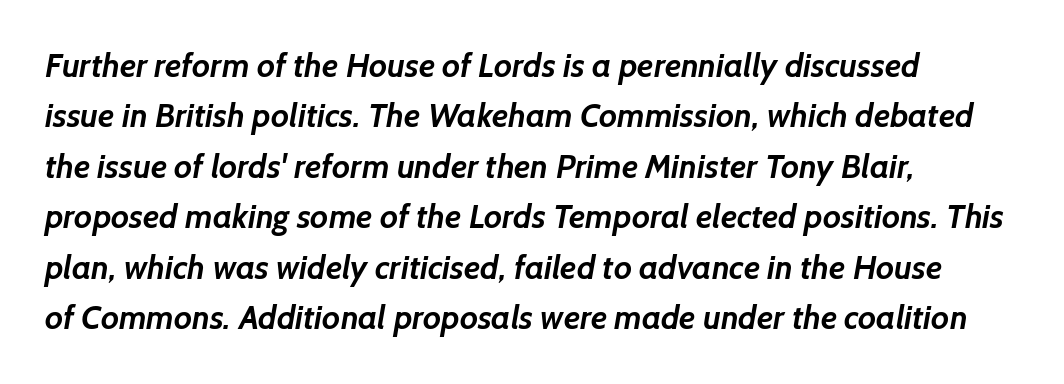
Q: Is the text bold? A: Yes.
Q: Is the typeface a serif or a sans-serif typeface? A: Sans-serif.
Q: Is the text underlined? A: No.
Q: How is the paragraph aligned? A: Left-aligned.
Q: Is the spacing between letters normal or unusually wide? A: Normal.
Q: Is the spacing between lines tight, normal or loose? A: Normal.
Q: Width (condensed, normal, or wide)? A: Normal.
Q: Stroke contrast? A: Low.
Q: x-height? A: Medium.
Q: Monospaced? A: No.
